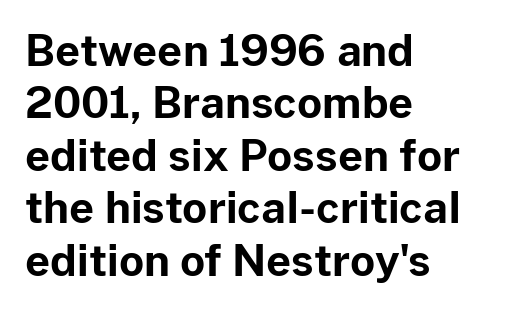
The image shows 43 px bold sans-serif type, upright; set left-aligned, line spacing 1.22x, normal letter spacing, not underlined; low stroke contrast and a medium x-height.
